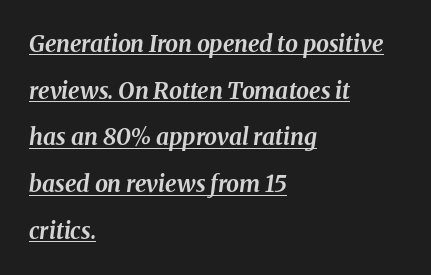
The image shows 23 px bold type, italic (leaning right); set left-aligned, loose line spacing (2.03x), normal letter spacing, underlined.
